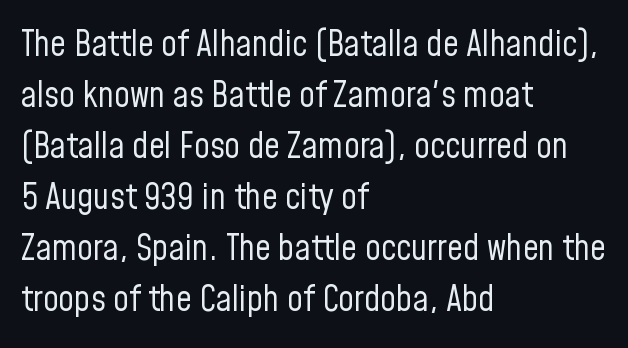
The rendering uses natural spacing where letterforms have individual widths. Glyph-to-glyph distance matches everyday printed text. The typeface has the unassuming heft of standard copy or less. No feet cap the strokes, marking this as sans-serif type.
